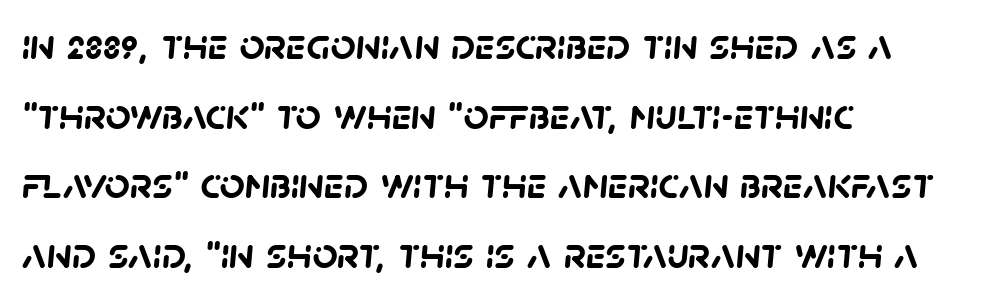
A typesetter would call this zero additional tracking. The rendering uses natural spacing where letterforms have individual widths. Left-aligned paragraph, ragged on the right. Heavy, bold letterforms. If you measured baseline to baseline, you'd find a middling distance.
